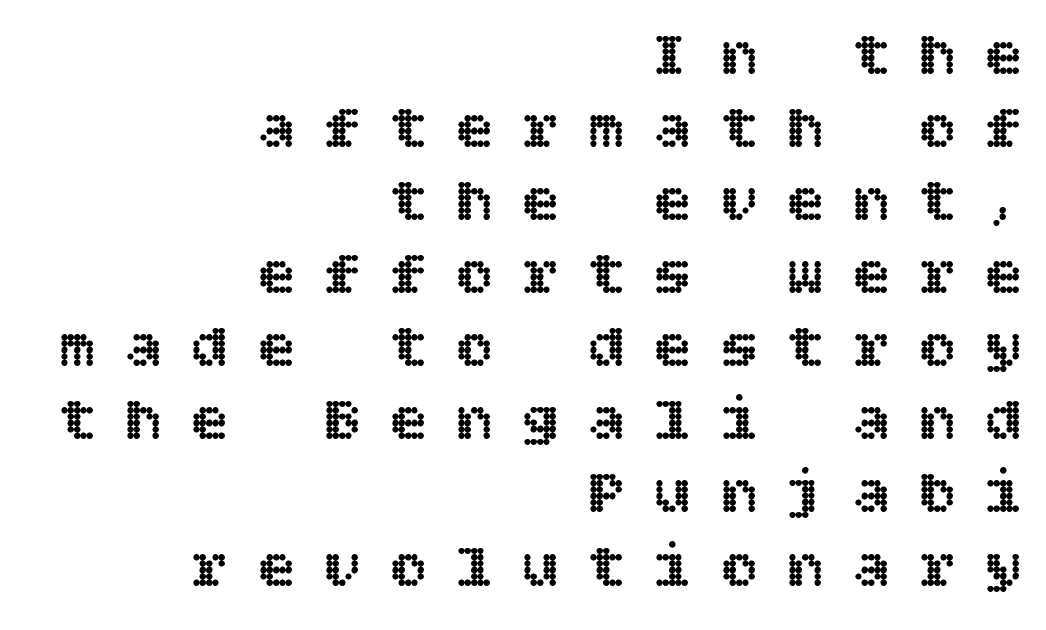
Q: Is the text italic (slanted)? A: No, it is upright.
Q: Is the text underlined? A: No.
Q: How is the paragraph aligned? A: Right-aligned.
Q: Is the spacing between letters normal or unusually wide? A: Unusually wide.
Q: Width (condensed, normal, or wide)? A: Normal.
Q: x-height? A: Large.
